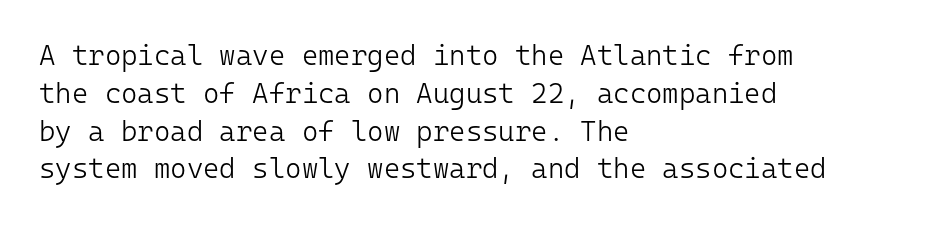
{"serif": "no", "italic": "no", "bold": "no", "weight": "light", "width": "normal", "stroke_contrast": "low", "x_height": "medium", "monospaced": "yes", "underline": "no", "align": "left", "line_spacing": "normal", "line_spacing_ratio": 1.35, "letter_spacing": "normal", "letter_spacing_em": 0.0, "glyph_px": 28}
